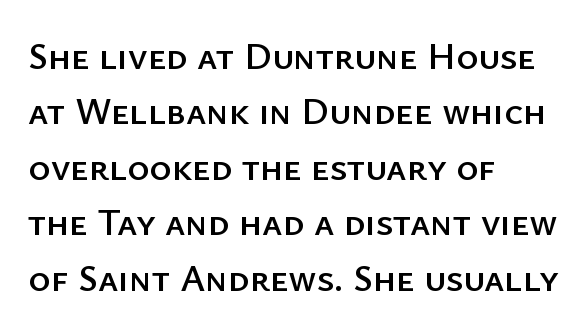
Q: Is the text italic (slanted)? A: No, it is upright.
Q: Is the typeface a serif or a sans-serif typeface? A: Sans-serif.
Q: Is the text underlined? A: No.
Q: How is the paragraph aligned? A: Left-aligned.
Q: Is the spacing between letters normal or unusually wide? A: Normal.
Q: Is the spacing between lines tight, normal or loose? A: Normal.
Q: Width (condensed, normal, or wide)? A: Normal.
Q: Stroke contrast? A: Low.
Q: x-height? A: Medium.
Q: Monospaced? A: No.
